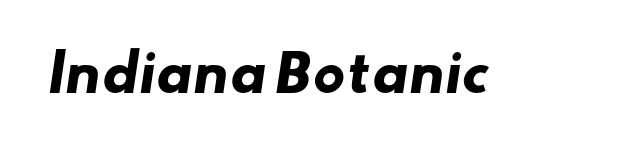
The image shows 51 px heavy, wide sans-serif type; set normal letter spacing, not underlined; low stroke contrast and a small x-height.
